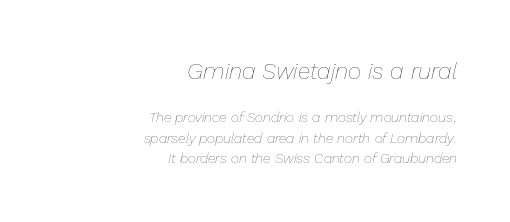
The image shows 23 px text type, italic (leaning right); set right-aligned, normal line spacing (1.49x), normal letter spacing, not underlined; the first (top) block is 1.64x larger.
